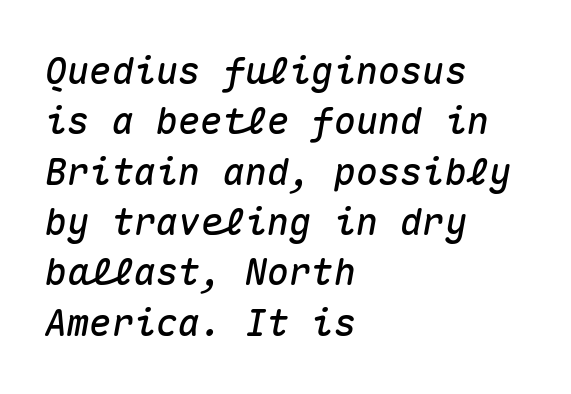
The image shows 37 px text type, italic (leaning right), monospaced; set left-aligned, normal line spacing (1.36x), normal letter spacing, not underlined; medium stroke contrast and a medium x-height.
